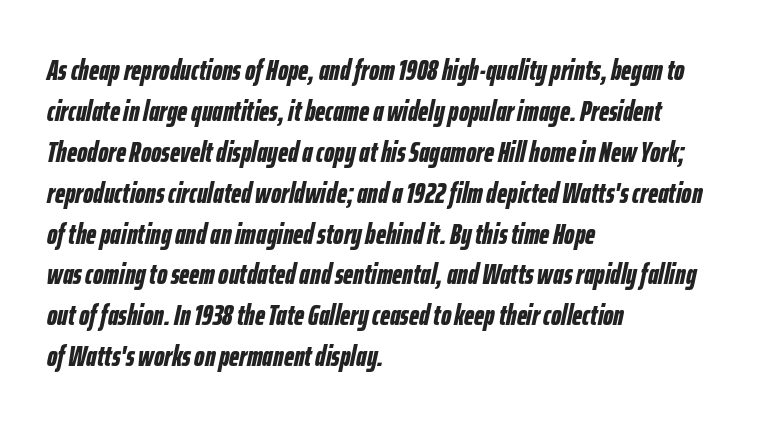
Q: Is the text bold? A: Yes.
Q: Is the text italic (slanted)? A: Yes, it leans right by about 12 degrees.
Q: Is the text underlined? A: No.
Q: How is the paragraph aligned? A: Left-aligned.
Q: Is the spacing between letters normal or unusually wide? A: Normal.
Q: Is the spacing between lines tight, normal or loose? A: Normal.
Q: Width (condensed, normal, or wide)? A: Condensed.
Q: Stroke contrast? A: Low.
Q: x-height? A: Medium.
Q: Monospaced? A: No.
